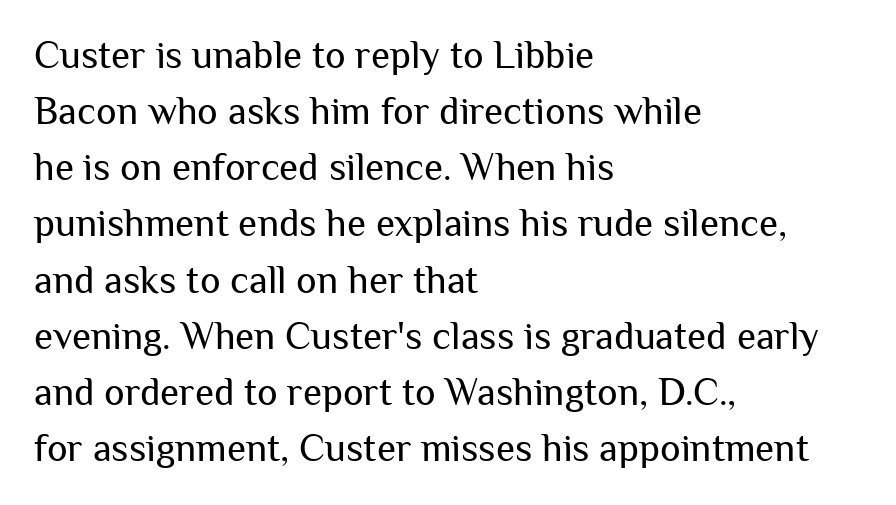
Q: Is the text bold? A: No.
Q: Is the text italic (slanted)? A: No, it is upright.
Q: Is the typeface a serif or a sans-serif typeface? A: Sans-serif.
Q: Is the text underlined? A: No.
Q: How is the paragraph aligned? A: Left-aligned.
Q: Is the spacing between letters normal or unusually wide? A: Normal.
Q: Is the spacing between lines tight, normal or loose? A: Normal.
Q: Width (condensed, normal, or wide)? A: Normal.
Q: Stroke contrast? A: Medium.
Q: x-height? A: Medium.
Q: Monospaced? A: No.
